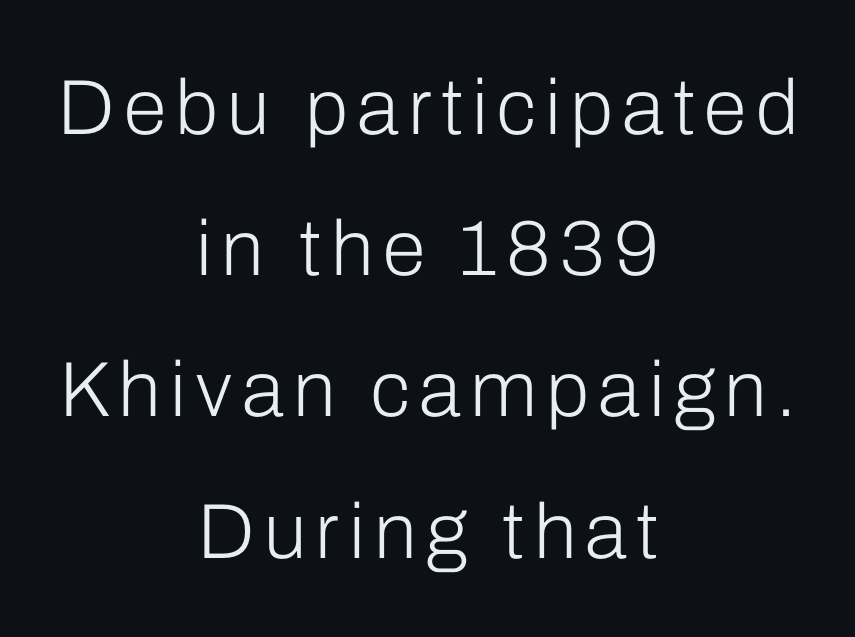
The image shows 78 px light sans-serif type, upright; set centered, line spacing 1.81x, not underlined; low stroke contrast and a medium x-height.
